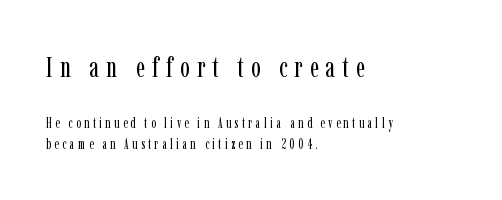
I'd call this a serif setting — the letters wear small feet. The type sits square on the baseline with zero lean. No heavy texture on the line: the type isn't bold. In this sample the first text group is rendered at the bigger scale.
